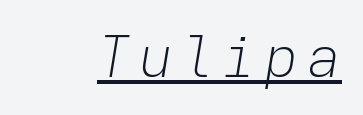
Q: Is the text bold? A: No.
Q: Is the text italic (slanted)? A: Yes, it leans right by about 9 degrees.
Q: Is the text underlined? A: Yes.
Q: Width (condensed, normal, or wide)? A: Normal.
Q: Stroke contrast? A: Low.
Q: x-height? A: Medium.
Q: Monospaced? A: Yes.
